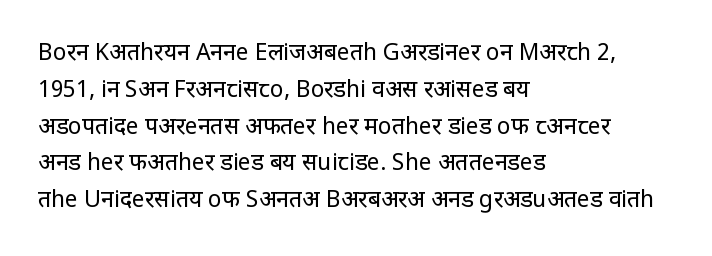
The rendering uses a moderate line-height, typical for paragraphs. The cut favours lightness, reaching ordinary text weight at its darkest. This is roman type, the default non-slanted kind. A student would call this left alignment; a typographer would say flush left, rag right. Honestly, there is no underline to notice here at all. The letterforms sit shoulder to shoulder at normal distance.
